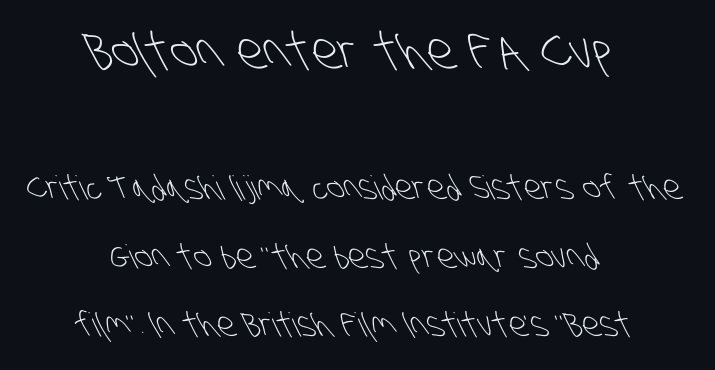
{"serif": "no", "bold": "no", "weight": "light", "width": "condensed", "stroke_contrast": "low", "x_height": "large", "monospaced": "no", "underline": "no", "align": "center", "line_spacing": "loose", "line_spacing_ratio": 2.08, "letter_spacing": "normal", "letter_spacing_em": 0.0, "larger_block": "first", "size_ratio": 1.52, "glyph_px": 50}
